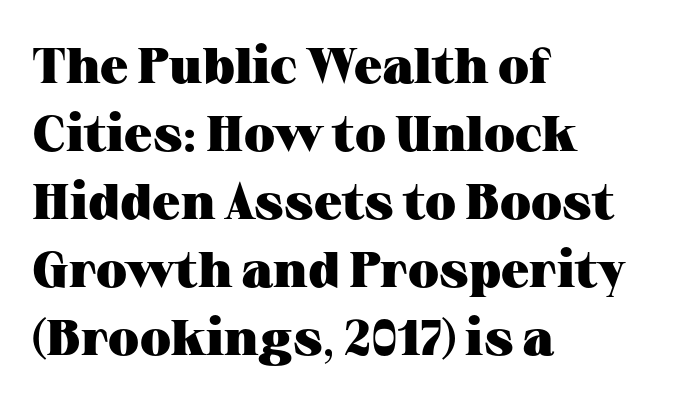
Q: Is the text bold? A: Yes.
Q: Is the text italic (slanted)? A: No, it is upright.
Q: Is the typeface a serif or a sans-serif typeface? A: Serif.
Q: Is the text underlined? A: No.
Q: How is the paragraph aligned? A: Left-aligned.
Q: Is the spacing between letters normal or unusually wide? A: Normal.
Q: Is the spacing between lines tight, normal or loose? A: Normal.
Q: Width (condensed, normal, or wide)? A: Wide.
Q: Stroke contrast? A: Medium.
Q: x-height? A: Medium.
Q: Monospaced? A: No.
